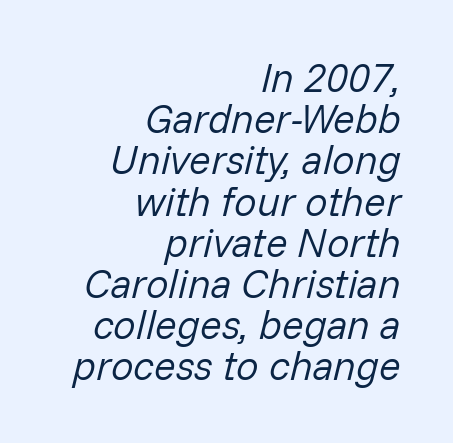
A typesetter would call this leading minimal, almost set solid. Honestly, there is no underline to notice here at all. Summary of weight: not heavy and not bold. Teacher's note: observe the even right margin — that is flush-right alignment. Glyph-to-glyph distance matches everyday printed text.
